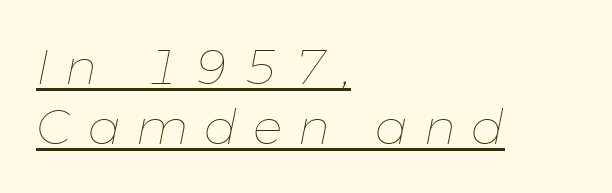
{"italic": "yes", "lean": "right", "slant_degrees": 11, "bold": "no", "weight": "thin", "width": "normal", "stroke_contrast": "low", "x_height": "medium", "monospaced": "no", "underline": "yes", "align": "left", "line_spacing_ratio": 1.22, "letter_spacing": "wide", "letter_spacing_em": 0.32, "glyph_px": 49}
